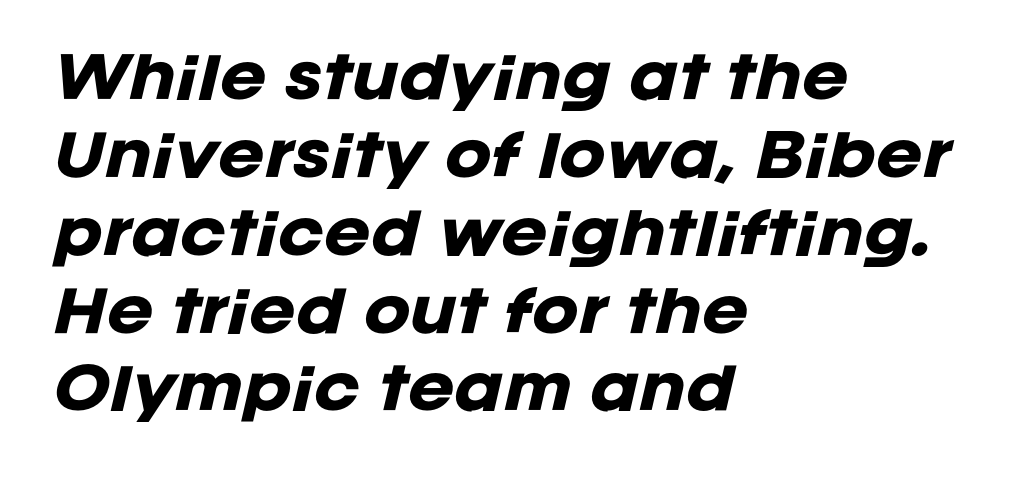
Line starts are locked; line ends wander. Each row of text sits above clean, open space. What weight is shown? A full bold with thick strokes. Characters are canted at an angle relative to the baseline's perpendicular. Each letter keeps its own natural width here, so spacing adapts to shape.
